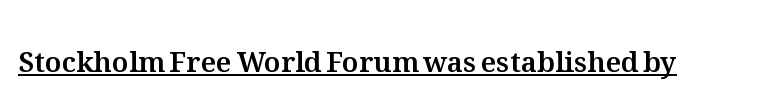
Students, observe the line beneath the letters — that is underlining. Think of a printed novel: that variable character pitch is what you see here. The lettering holds an erect, upright posture throughout. Nothing unusual about the tracking: characters are spaced as the font intends.
